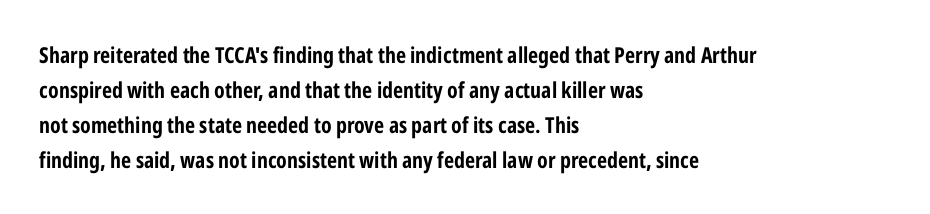
Horizontal bands of white between lines are of average thickness. The rendering keeps characters at their native spacing. Line beginnings align vertically; line endings do not. The font is running at its bold setting. No italicization has been applied; the sample stays upright.
